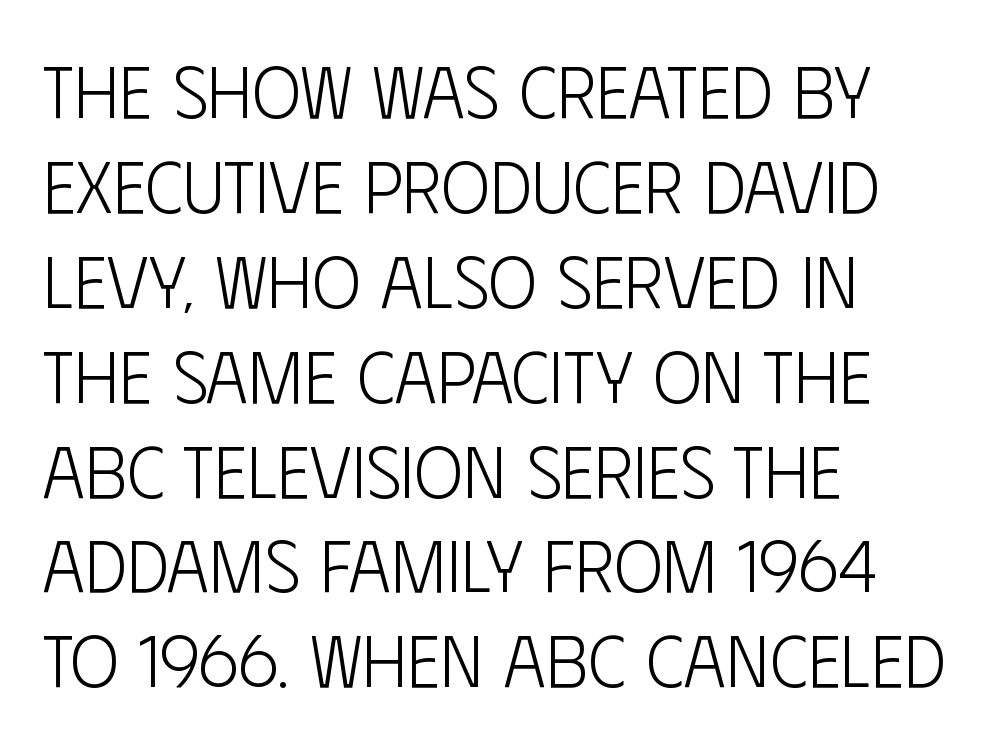
The image shows 73 px light, condensed sans-serif type, upright; set left-aligned, normal line spacing (1.3x), normal letter spacing, not underlined; low stroke contrast and a large x-height.
